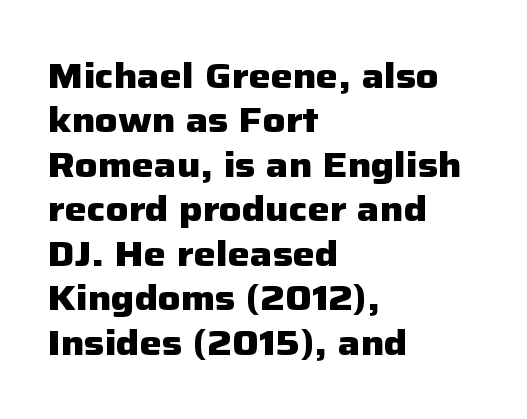
{"serif": "no", "italic": "no", "bold": "yes", "weight": "heavy", "width": "normal", "stroke_contrast": "low", "x_height": "medium", "monospaced": "no", "underline": "no", "align": "left", "line_spacing": "normal", "line_spacing_ratio": 1.27, "letter_spacing": "normal", "letter_spacing_em": 0.0, "glyph_px": 35}
